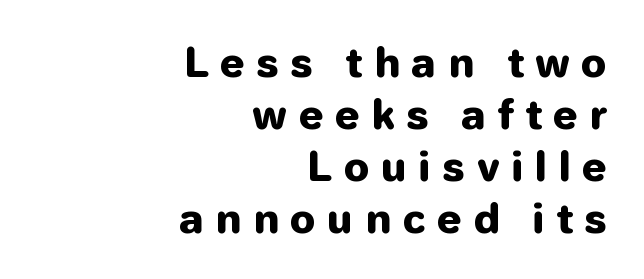
{"serif": "no", "italic": "no", "bold": "yes", "weight": "heavy", "width": "normal", "stroke_contrast": "low", "x_height": "medium", "monospaced": "no", "underline": "no", "align": "right", "line_spacing": "normal", "line_spacing_ratio": 1.3, "letter_spacing": "wide", "letter_spacing_em": 0.28, "glyph_px": 40}
